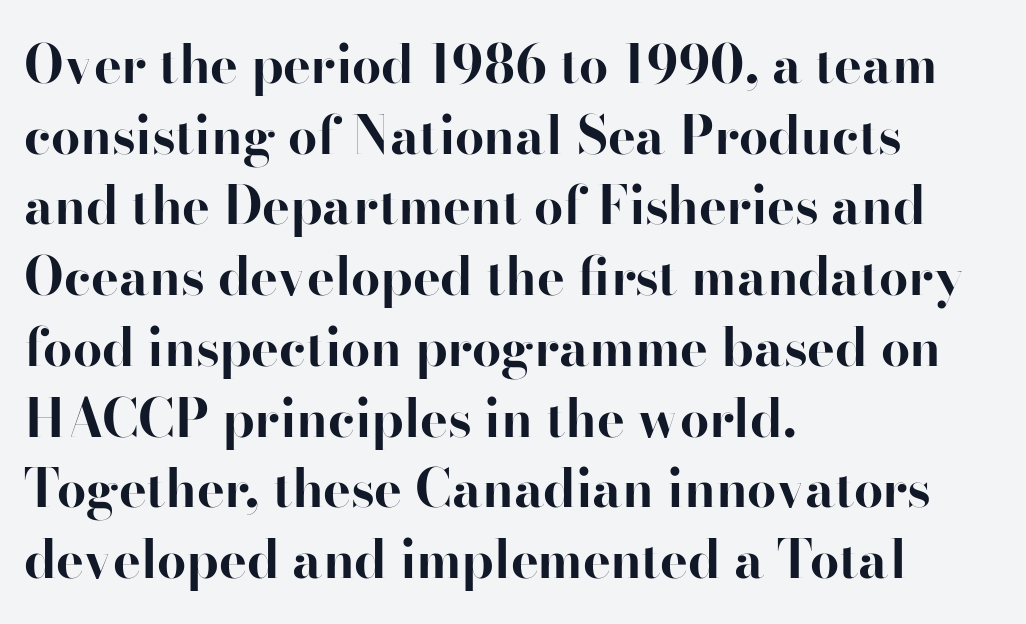
The font family rendered here belongs to the serif group. This rendering features lettering with no underline. Students, note that the glyphs here touch the page at normal intervals. Students, observe: this is what conventionally led text looks like.
